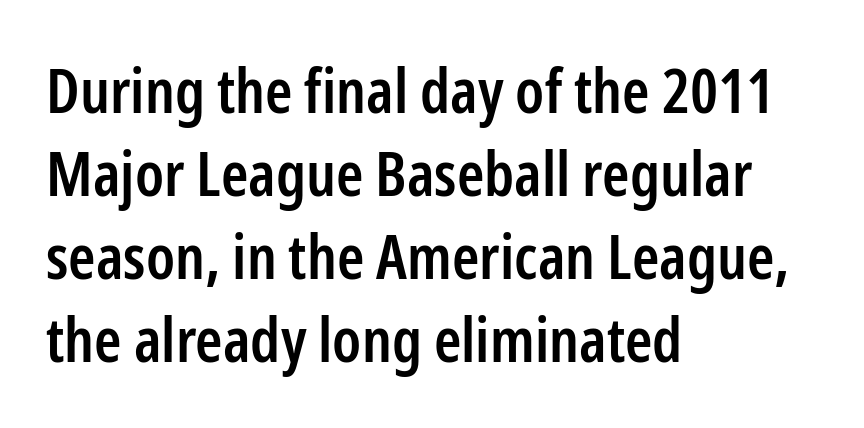
Posture: straight, roman, zero tilt. The rendering uses a semibold face; strokes are thickened but not to full bold. Note the varied advance widths — an 'i' is clearly narrower than an 'm'. The face used here is a sans, in the tradition of grotesques and geometrics.
